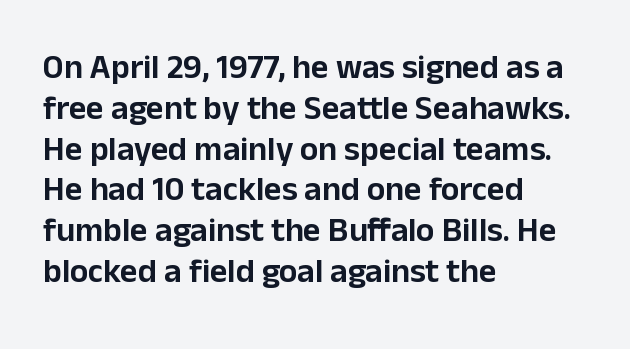
Style check: upright. Casual observation: everything's shoved over to the left. Stroke terminals: plain, sans-serif. A clean baseline with only descenders dipping below it. Observe the ordinary spacing: letters are neighbours, not strangers. Character widths vary here, with narrow letters taking less room than wide ones.
